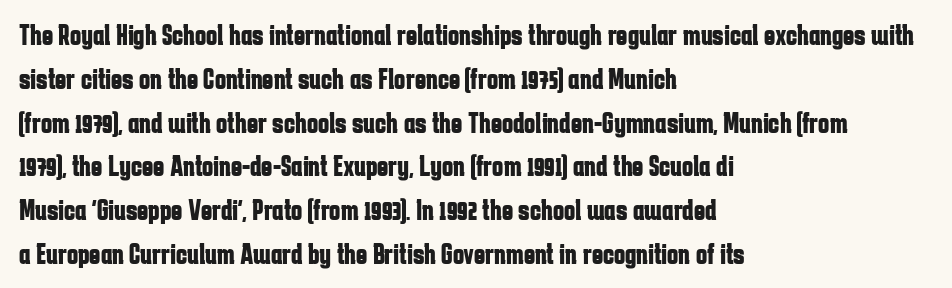
A classic flush-left, rag-right setting is used for this passage. Posture: upright roman. Note the varied advance widths — an 'i' is clearly narrower than an 'm'. Bold? Absolutely — the strokes are thick and heavy. The type is set solid horizontally, with unmodified tracking.
